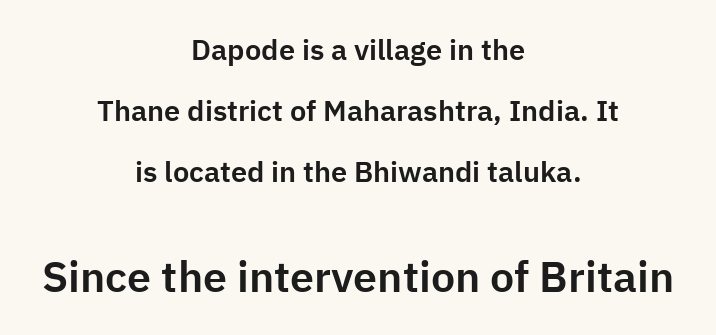
The image shows 43 px sans-serif type, upright; set centered, loose line spacing (2.1x), normal letter spacing, not underlined; the second (bottom) block is 1.48x larger; low stroke contrast and a medium x-height.
